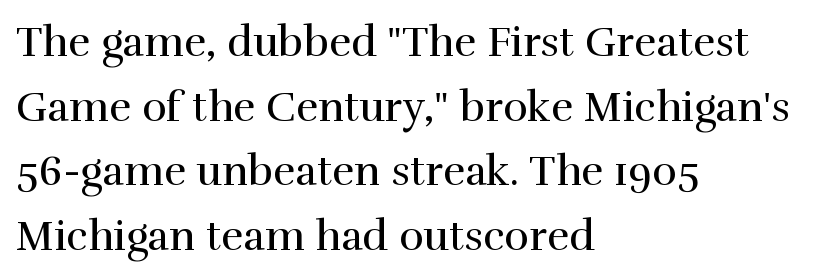
The image shows 42 px regular-weight serif type, upright; set left-aligned, normal line spacing (1.54x), normal letter spacing, not underlined; high stroke contrast and a medium x-height.
